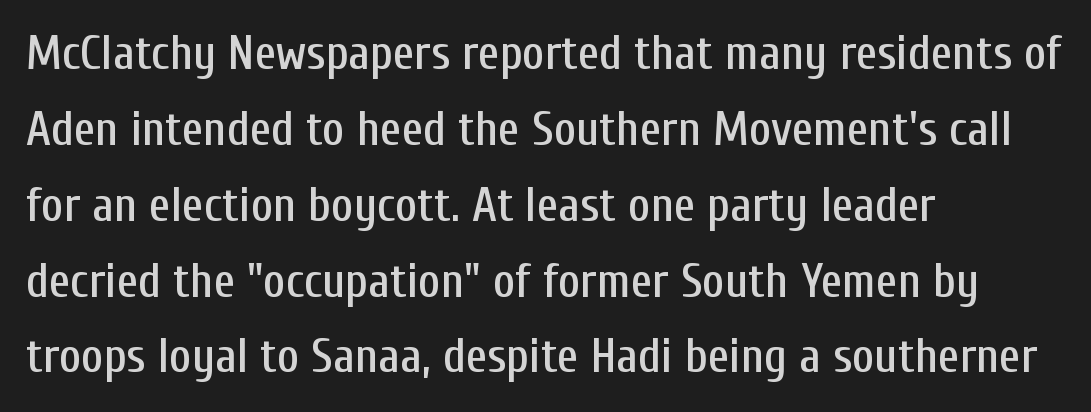
Check under the words: just untouched page. Letterform terminals end flat and unadorned throughout the passage. Tracking here is standard; glyphs follow each other at the usual distance. Characters remain perfectly vertical along every line. Line beginnings align vertically; line endings do not. Vertical spacing — default.
